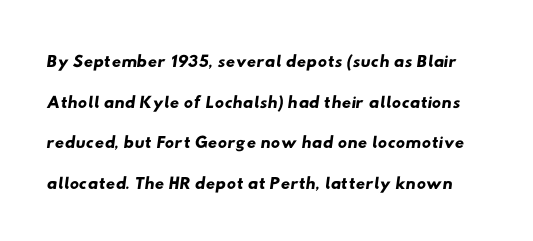
The glyphs are unaccompanied by any horizontal stroke below them. Letter spacing: default. Leading matches the norm, producing a regular column.
